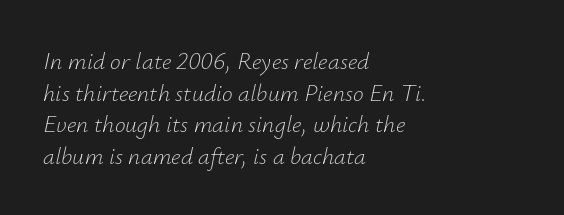
The image shows 24 px text type, italic (leaning right); set left-aligned, normal line spacing (1.32x), normal letter spacing, not underlined.
